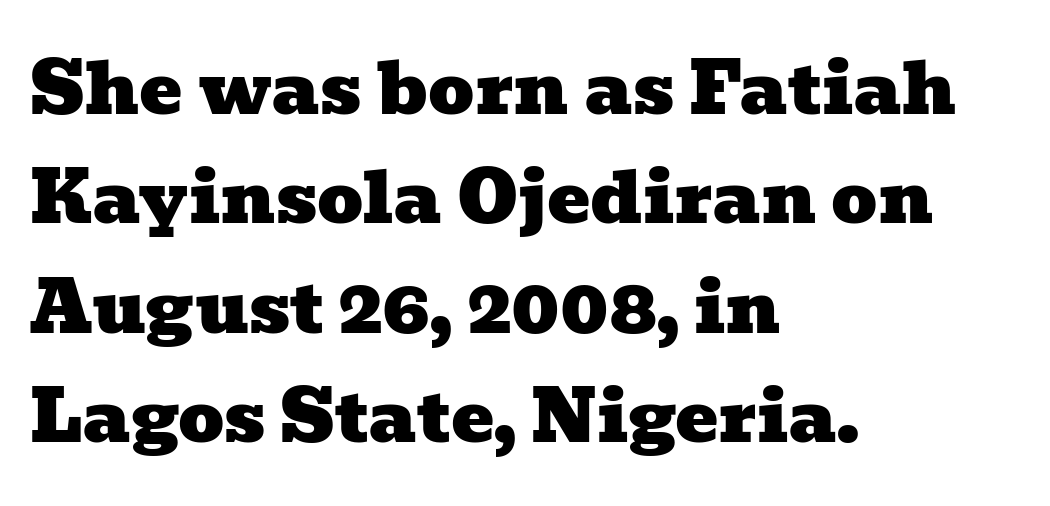
{"serif": "yes", "width": "wide", "stroke_contrast": "low", "x_height": "medium", "monospaced": "no", "underline": "no", "align": "left", "line_spacing": "normal", "line_spacing_ratio": 1.52, "letter_spacing": "normal", "letter_spacing_em": 0.0, "glyph_px": 72}
